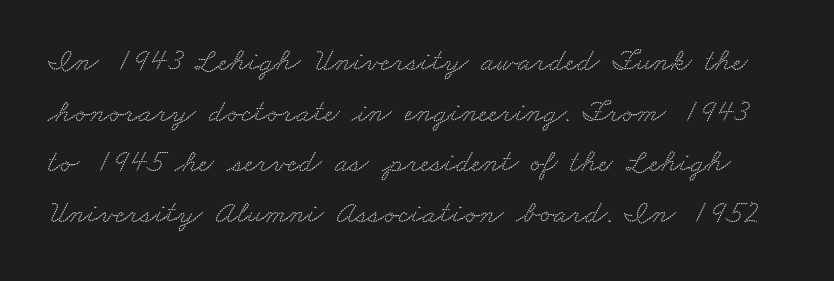
Q: Is the text underlined? A: No.
Q: Is the spacing between letters normal or unusually wide? A: Normal.
Q: Is the spacing between lines tight, normal or loose? A: Normal.
Q: Width (condensed, normal, or wide)? A: Wide.
Q: Stroke contrast? A: Low.
Q: x-height? A: Small.
Q: Monospaced? A: No.
